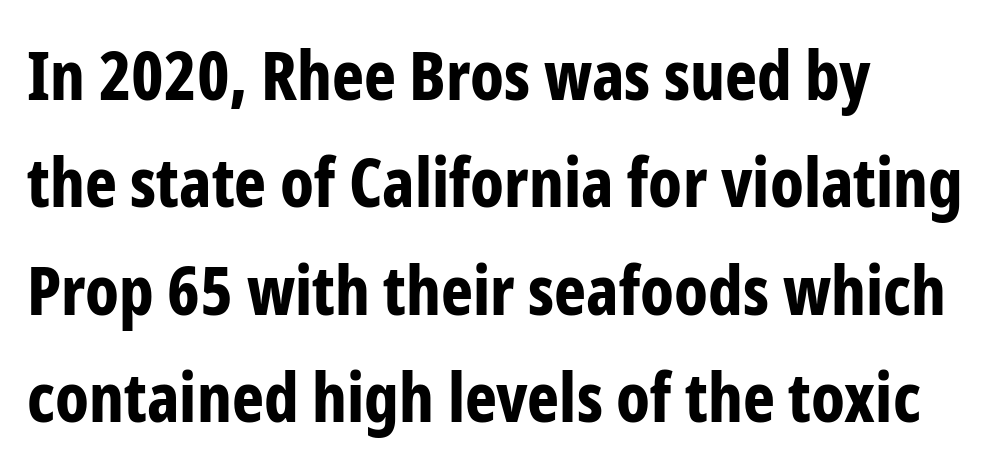
Vertically, the passage feels balanced, rows spaced as you'd expect. Designer's note — italics off, roman on. Its strokes are broad and dark, the hallmark of bold type. Students, note that the glyphs here touch the page at normal intervals. Proportional: the letters do not fall into vertical columns.
